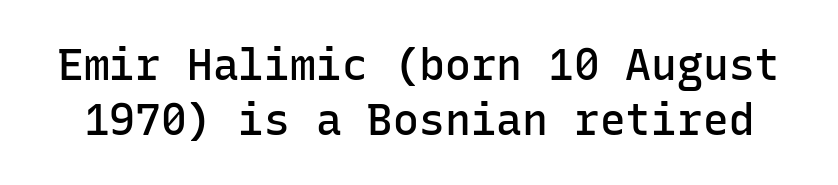
Each new line begins a customary step beneath the previous one. Style check: upright. These lines are rendered in a fixed-pitch font. The gaps between neighbouring characters are ordinary and unremarkable. The letters carry no serifs — their stems end cleanly without finishing strokes. Moderately thickened strokes mark this as semibold type.
